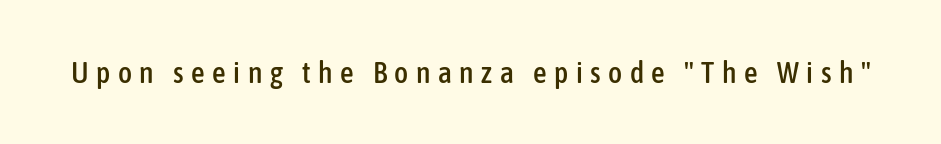
The image shows 30 px condensed sans-serif type, upright; set unusually wide letter spacing (+0.25 em), not underlined; low stroke contrast and a medium x-height.
